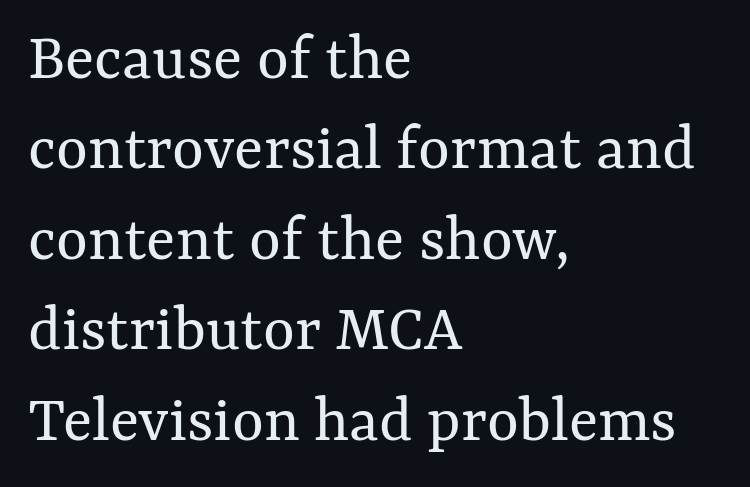
The image shows 68 px regular-weight type, upright; set left-aligned, normal line spacing (1.33x), normal letter spacing, not underlined; medium stroke contrast and a medium x-height.
